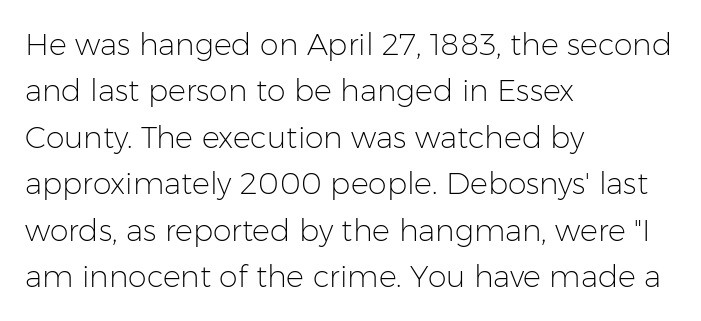
Each letter keeps its own natural width here, so spacing adapts to shape. The font family rendered here belongs to the sans-serif group. Each row of text sits above clean, open space. The face looks like a standard text weight, possibly lighter.
